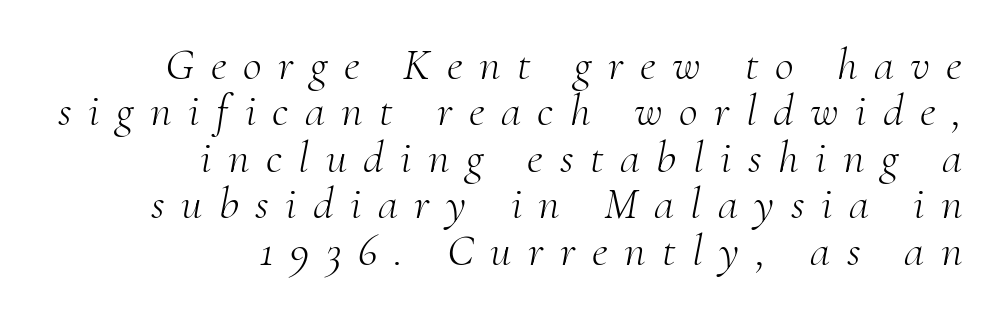
{"serif": "yes", "italic": "yes", "lean": "right", "slant_degrees": 10, "bold": "no", "weight": "light", "width": "normal", "stroke_contrast": "medium", "x_height": "small", "monospaced": "no", "underline": "no", "align": "right", "line_spacing": "tight", "line_spacing_ratio": 1.01, "letter_spacing": "wide", "letter_spacing_em": 0.36, "glyph_px": 46}
